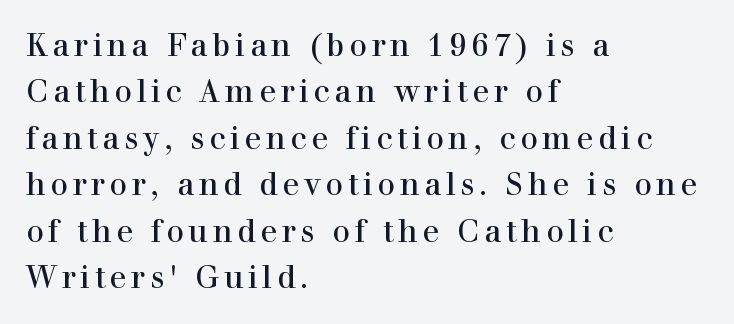
The image shows 31 px serif type, upright; set left-aligned, normal line spacing (1.5x), not underlined; a medium x-height.
